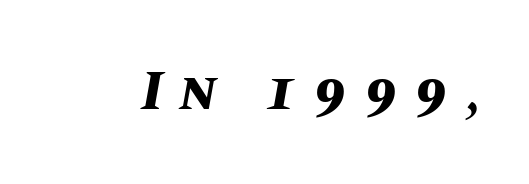
The image shows 56 px bold type, italic (leaning right); set unusually wide letter spacing (+0.3 em), not underlined; medium stroke contrast and a large x-height.
